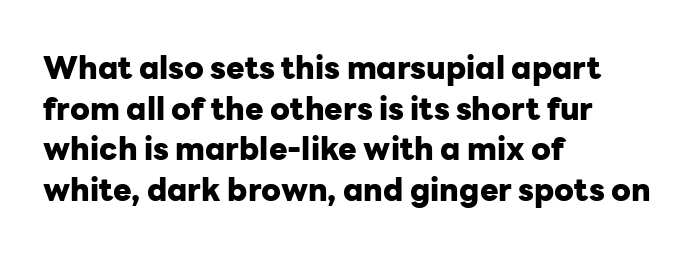
The image shows 31 px heavy sans-serif type, upright; set left-aligned, normal line spacing (1.31x), normal letter spacing, not underlined; low stroke contrast and a medium x-height.
